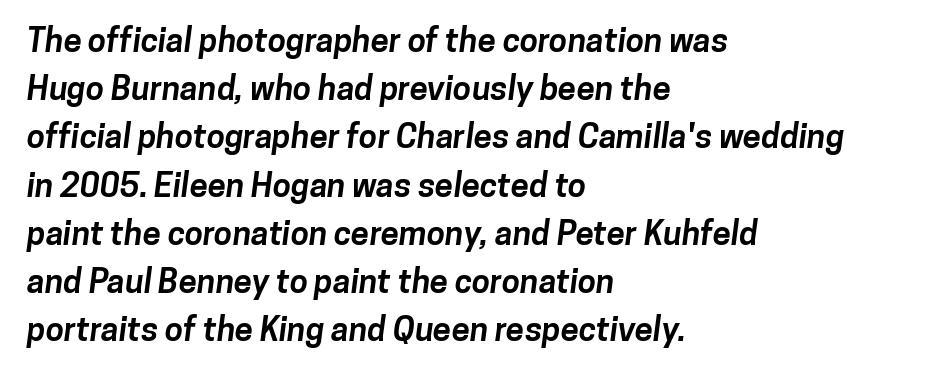
{"serif": "no", "bold": "yes", "weight": "bold", "width": "normal", "stroke_contrast": "low", "x_height": "medium", "monospaced": "no", "underline": "no", "align": "left", "line_spacing": "normal", "line_spacing_ratio": 1.46, "letter_spacing": "normal", "letter_spacing_em": 0.0, "glyph_px": 33}
